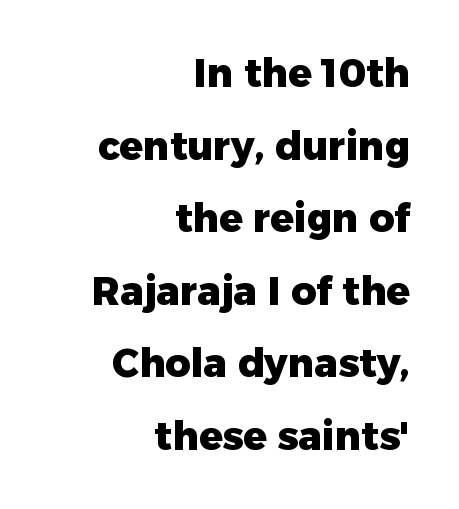
The image shows 39 px heavy sans-serif type, upright; set right-aligned, line spacing 1.86x, normal letter spacing, not underlined; low stroke contrast and a medium x-height.
